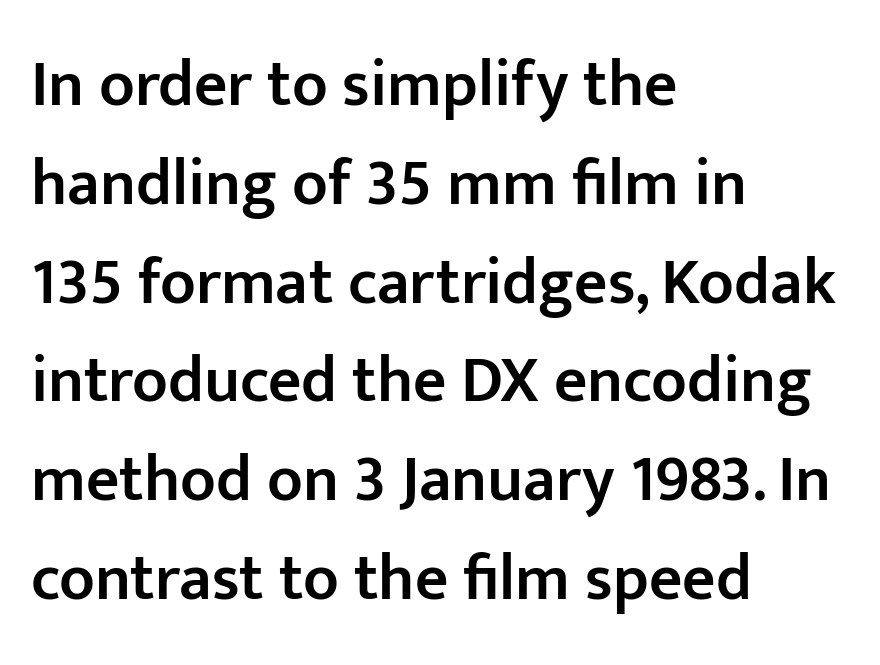
{"serif": "no", "italic": "no", "bold": "semi", "weight": "semibold", "width": "normal", "stroke_contrast": "low", "x_height": "medium", "monospaced": "no", "underline": "no", "align": "left", "line_spacing": "normal", "line_spacing_ratio": 1.52, "letter_spacing": "normal", "letter_spacing_em": 0.0, "glyph_px": 65}
